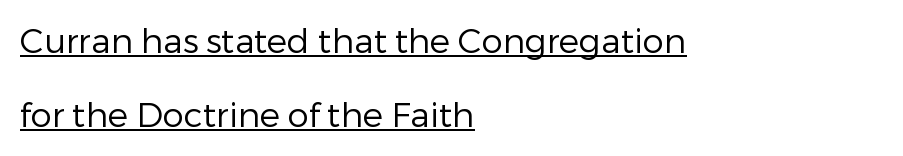
The image shows 34 px regular-weight sans-serif type, upright; set left-aligned, loose line spacing (2.17x), normal letter spacing, underlined; low stroke contrast and a medium x-height.
